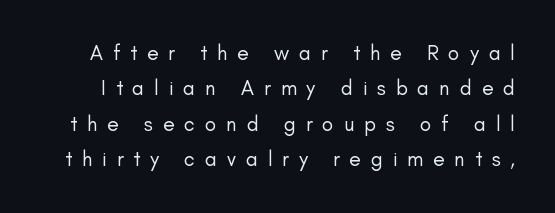
The image shows 21 px text type, upright; set normal line spacing (1.69x), unusually wide letter spacing (+0.47 em), not underlined.
